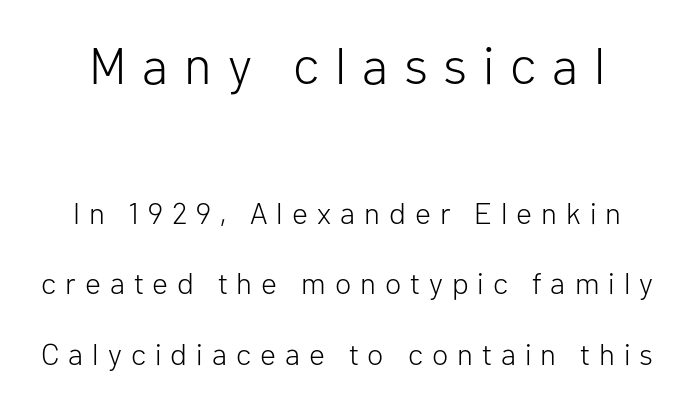
Q: Is the text bold? A: No.
Q: Is the text italic (slanted)? A: No, it is upright.
Q: Is the typeface a serif or a sans-serif typeface? A: Sans-serif.
Q: Is the text underlined? A: No.
Q: Is the spacing between letters normal or unusually wide? A: Unusually wide.
Q: Is the spacing between lines tight, normal or loose? A: Loose.
Q: Which block of text is set in a larger size, the first (top) or the second (bottom)? A: The first (top) one.
Q: Width (condensed, normal, or wide)? A: Normal.
Q: Stroke contrast? A: Low.
Q: x-height? A: Medium.
Q: Monospaced? A: No.
